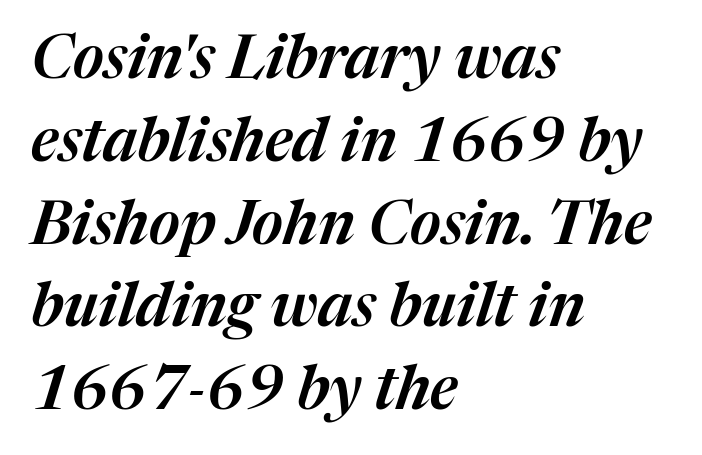
{"italic": "yes", "lean": "right", "slant_degrees": 17, "width": "normal", "stroke_contrast": "medium", "x_height": "medium", "monospaced": "no", "underline": "no", "align": "left", "line_spacing": "normal", "line_spacing_ratio": 1.38, "letter_spacing": "normal", "letter_spacing_em": 0.0, "glyph_px": 60}
